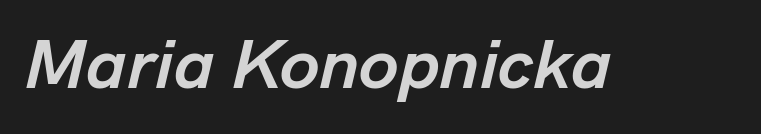
The image shows 71 px semibold type, italic (leaning right); set normal letter spacing, not underlined; low stroke contrast and a medium x-height.
